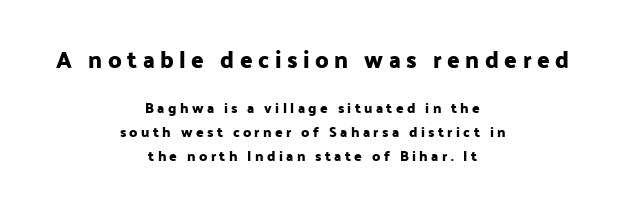
{"italic": "no", "underline": "no", "align": "center", "line_spacing": "normal", "line_spacing_ratio": 1.7, "letter_spacing": "wide", "letter_spacing_em": 0.24, "larger_block": "first", "size_ratio": 1.64, "glyph_px": 23}
